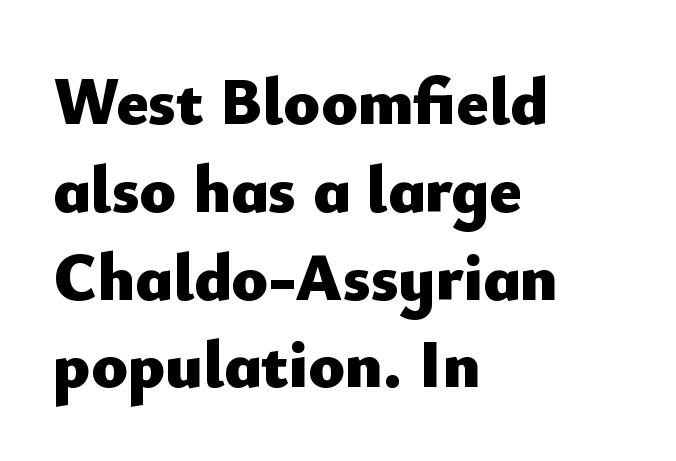
{"serif": "no", "italic": "no", "bold": "yes", "weight": "heavy", "width": "normal", "stroke_contrast": "low", "x_height": "small", "monospaced": "no", "underline": "no", "align": "left", "line_spacing": "normal", "line_spacing_ratio": 1.31, "letter_spacing": "normal", "letter_spacing_em": 0.0, "glyph_px": 67}
